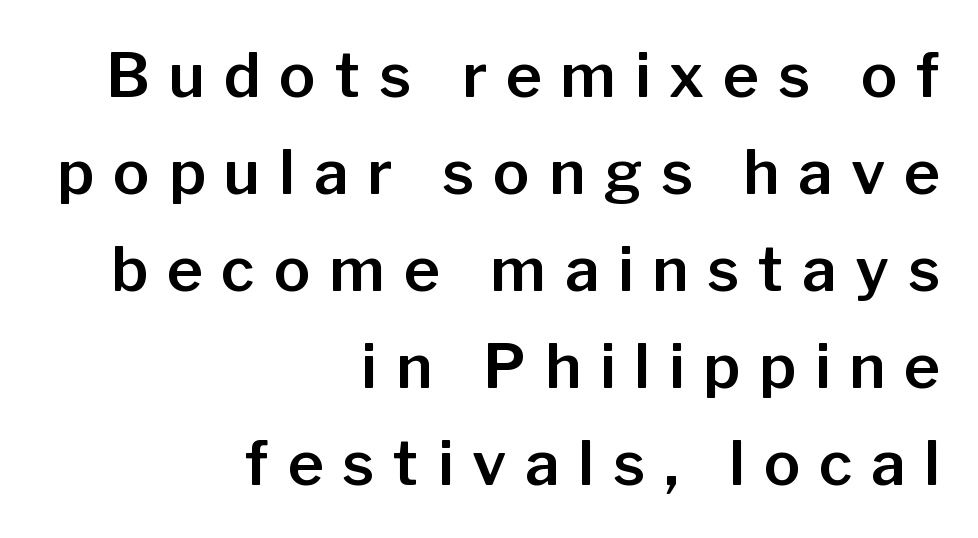
{"serif": "no", "italic": "no", "width": "normal", "stroke_contrast": "low", "x_height": "medium", "monospaced": "no", "underline": "no", "align": "right", "line_spacing": "normal", "line_spacing_ratio": 1.59, "letter_spacing": "wide", "letter_spacing_em": 0.31, "glyph_px": 61}
